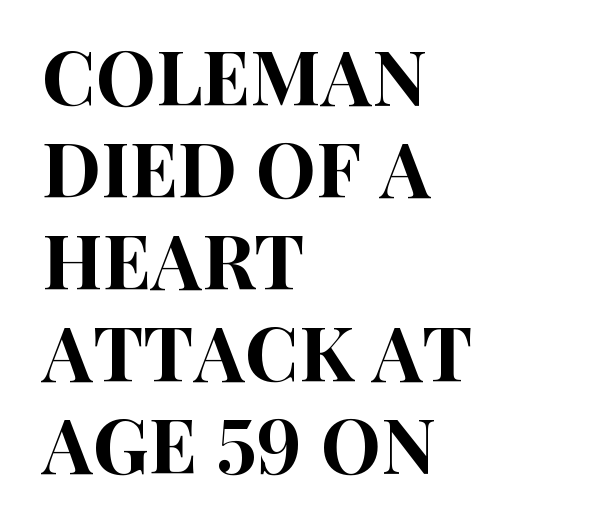
Each word holds together tightly as a unit, with standard inter-letter gaps. Letters rest on an invisible, unmarked baseline. Italic? Not at all — the glyphs are vertical. Stroke terminals: plain, sans-serif. Here the designer chose a conventional face with non-uniform glyph widths.
